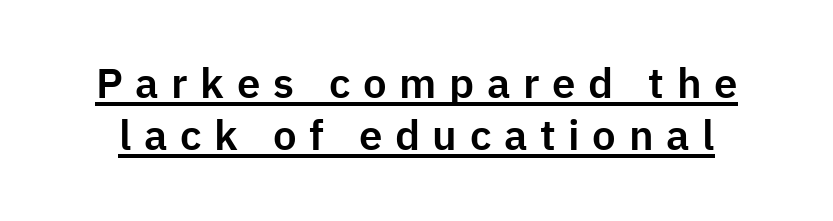
Check the space under the baseline: a stroke is drawn there. To sum up the face: it is a sans, with no serifs. Proportional: the letters do not fall into vertical columns. Display-style spreading of the glyphs; the letterfit is very open. You can tell it's not italic because the verticals are truly vertical.
